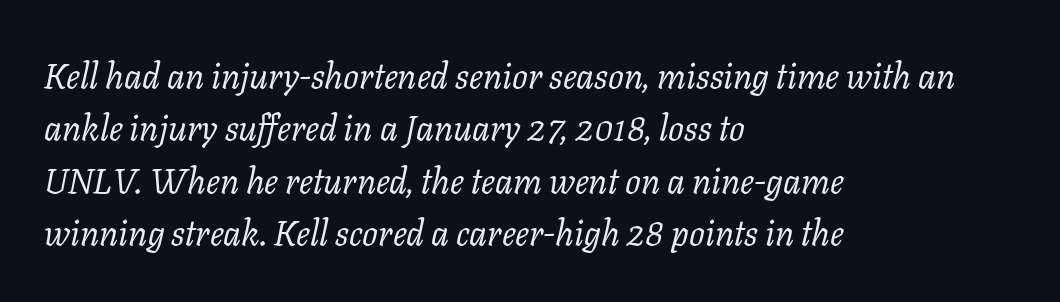
Tracking value appears to be zero — textbook default spacing. The passage shown is typed in a proportional face where columns would drift. The text carries the slant typical of an italic or oblique font. Descenders are the only things crossing below the line.
